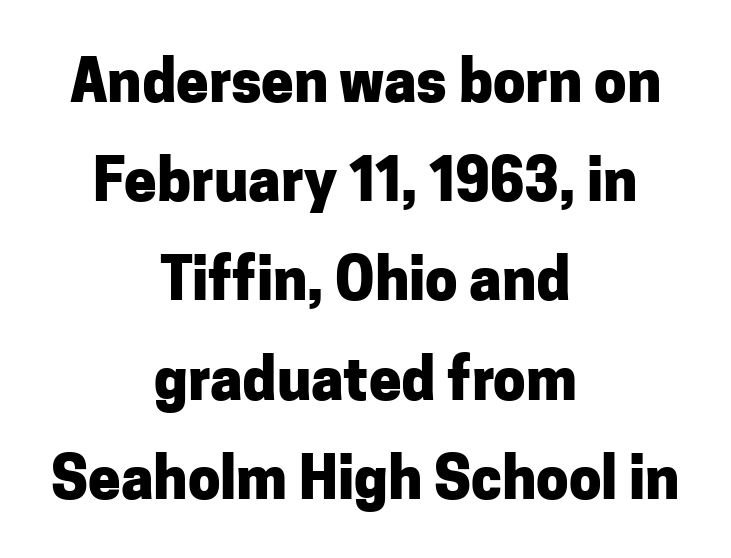
Q: Is the text bold? A: Yes.
Q: Is the text italic (slanted)? A: No, it is upright.
Q: Is the typeface a serif or a sans-serif typeface? A: Sans-serif.
Q: Is the text underlined? A: No.
Q: How is the paragraph aligned? A: Centered.
Q: Is the spacing between letters normal or unusually wide? A: Normal.
Q: Width (condensed, normal, or wide)? A: Normal.
Q: Stroke contrast? A: Low.
Q: x-height? A: Medium.
Q: Monospaced? A: No.
